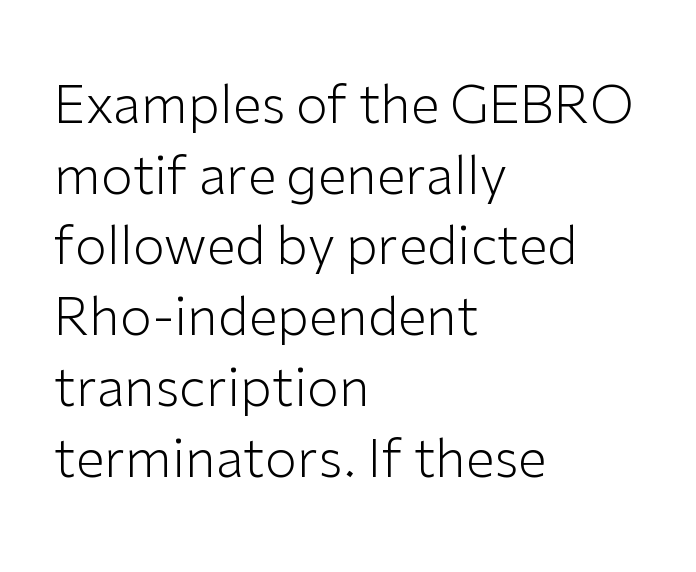
Q: Is the text bold? A: No.
Q: Is the text italic (slanted)? A: No, it is upright.
Q: Is the typeface a serif or a sans-serif typeface? A: Sans-serif.
Q: Is the text underlined? A: No.
Q: How is the paragraph aligned? A: Left-aligned.
Q: Is the spacing between letters normal or unusually wide? A: Normal.
Q: Is the spacing between lines tight, normal or loose? A: Normal.
Q: Width (condensed, normal, or wide)? A: Normal.
Q: Stroke contrast? A: Low.
Q: x-height? A: Medium.
Q: Monospaced? A: No.
